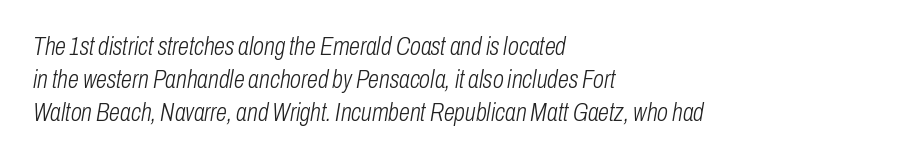
The letterforms sit shoulder to shoulder at normal distance. The specimen reads as italic at a glance. Is this a heavy cut? Hardly; it is regular or lighter. No word sits above an underline. Whoever set this chose a conventional vertical rhythm.
